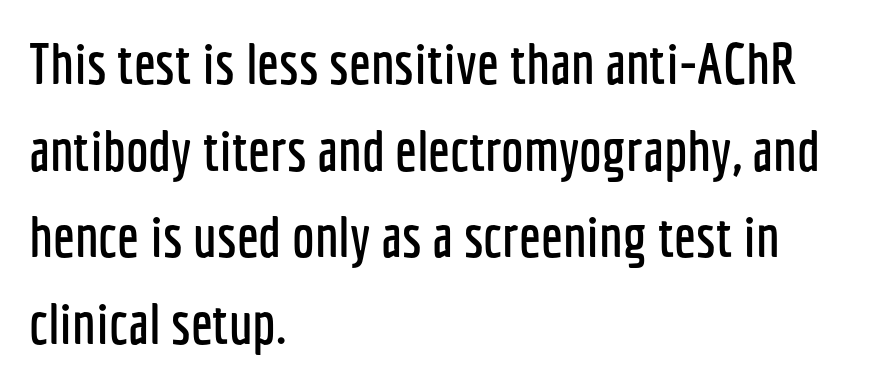
{"serif": "no", "italic": "no", "width": "condensed", "stroke_contrast": "low", "x_height": "medium", "monospaced": "no", "underline": "no", "align": "left", "line_spacing": "normal", "line_spacing_ratio": 1.52, "letter_spacing": "normal", "letter_spacing_em": 0.0, "glyph_px": 57}
